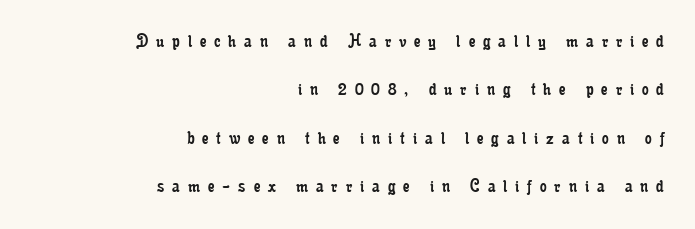
Horizontal alignment here is rightward, an uncommon choice for prose. Is this a heavy cut? Hardly; it is regular or lighter. The specimen omits any rule beneath the text block's lines. Compared with typical paragraphs, the rows here are farther apart. The gaps between neighbouring characters are conspicuously large.
